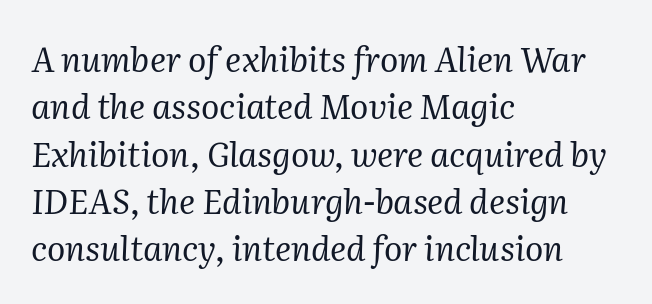
The image shows 34 px regular-weight serif type, italic (leaning right); set left-aligned, normal line spacing (1.39x), normal letter spacing, not underlined; medium stroke contrast and a medium x-height.
